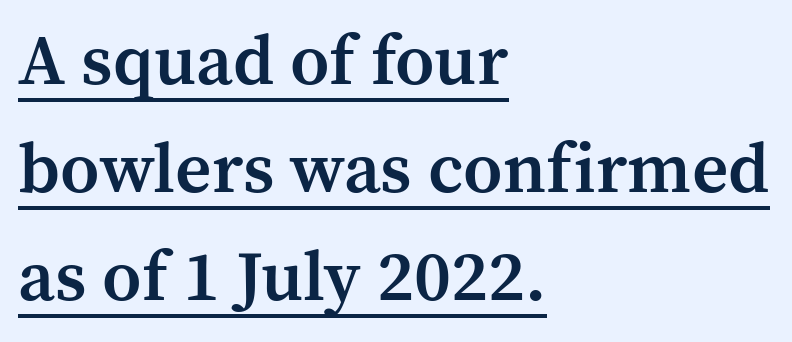
Q: Is the text bold? A: Semi-bold.
Q: Is the text italic (slanted)? A: No, it is upright.
Q: Is the typeface a serif or a sans-serif typeface? A: Serif.
Q: Is the text underlined? A: Yes.
Q: How is the paragraph aligned? A: Left-aligned.
Q: Is the spacing between letters normal or unusually wide? A: Normal.
Q: Is the spacing between lines tight, normal or loose? A: Normal.
Q: Width (condensed, normal, or wide)? A: Normal.
Q: Stroke contrast? A: Medium.
Q: x-height? A: Medium.
Q: Monospaced? A: No.
